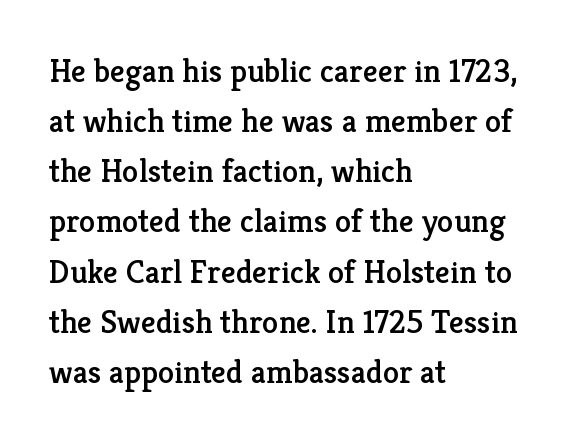
Q: Is the text italic (slanted)? A: No, it is upright.
Q: Is the typeface a serif or a sans-serif typeface? A: Serif.
Q: Is the text underlined? A: No.
Q: How is the paragraph aligned? A: Left-aligned.
Q: Is the spacing between letters normal or unusually wide? A: Normal.
Q: Is the spacing between lines tight, normal or loose? A: Normal.
Q: Width (condensed, normal, or wide)? A: Normal.
Q: Stroke contrast? A: Low.
Q: x-height? A: Medium.
Q: Monospaced? A: No.
